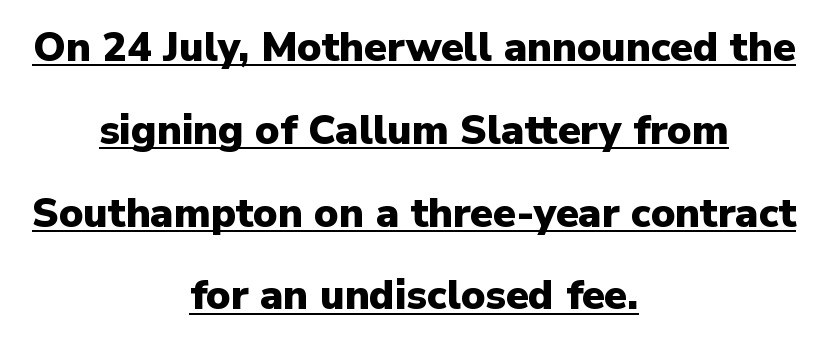
Q: Is the text bold? A: Yes.
Q: Is the text italic (slanted)? A: No, it is upright.
Q: Is the typeface a serif or a sans-serif typeface? A: Sans-serif.
Q: Is the text underlined? A: Yes.
Q: How is the paragraph aligned? A: Centered.
Q: Is the spacing between letters normal or unusually wide? A: Normal.
Q: Is the spacing between lines tight, normal or loose? A: Loose.
Q: Width (condensed, normal, or wide)? A: Normal.
Q: Stroke contrast? A: Low.
Q: x-height? A: Medium.
Q: Monospaced? A: No.
